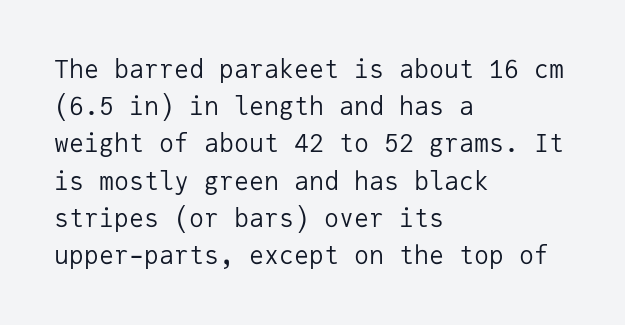
The image shows 25 px text type, upright; set left-aligned, normal line spacing (1.49x), normal letter spacing, not underlined.
